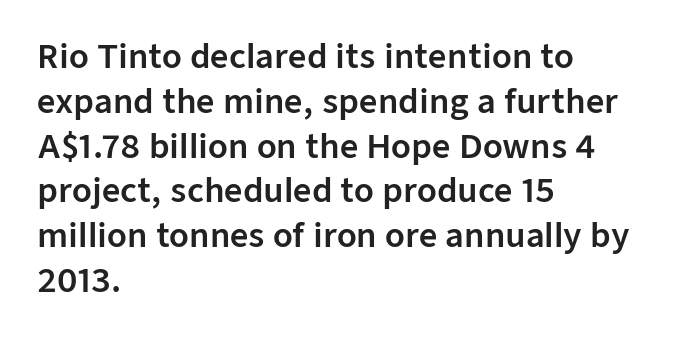
The image shows 32 px sans-serif type, upright; set left-aligned, normal line spacing (1.4x), normal letter spacing, not underlined; low stroke contrast and a medium x-height.
